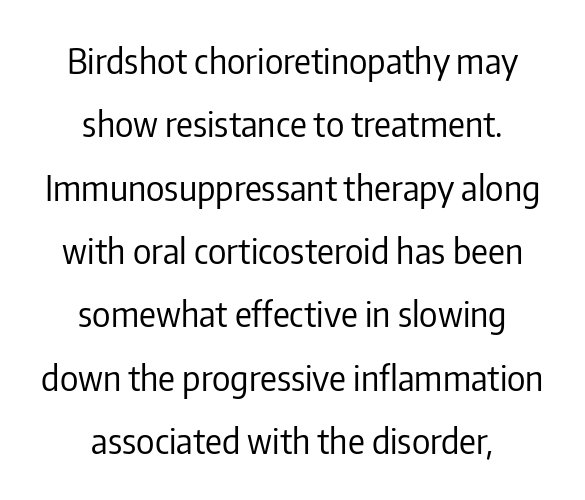
The letters sit at their default tracking, neither squeezed nor spread. Only glyphs here, with clear space below each row. The type family on display is of the sans-serif kind. The letters advance in unequal steps, a hallmark of proportional type.
